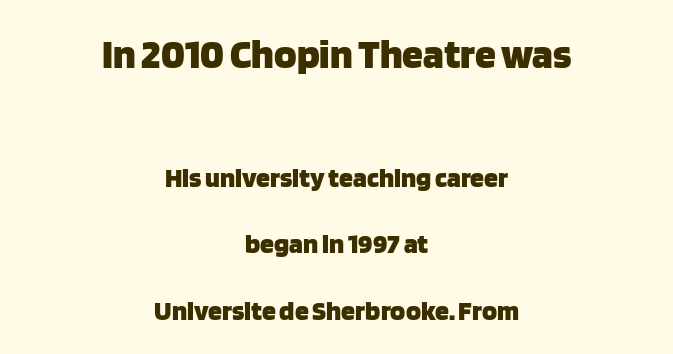
Each new line begins a long way beneath the previous one. Underline: absent. This sample is center-justified, so both line endings float freely. No italicization has been applied; the sample stays upright. The face used here appears at its bigger size in the upper chunk.
